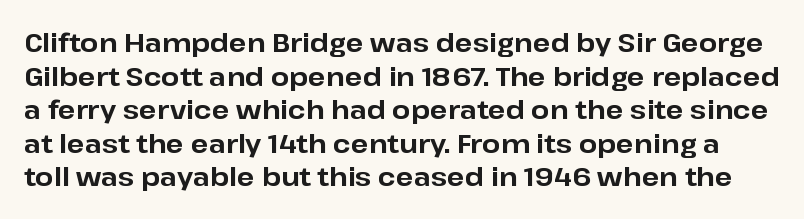
The image shows 26 px bold type, upright; set normal line spacing (1.29x), normal letter spacing, not underlined.
